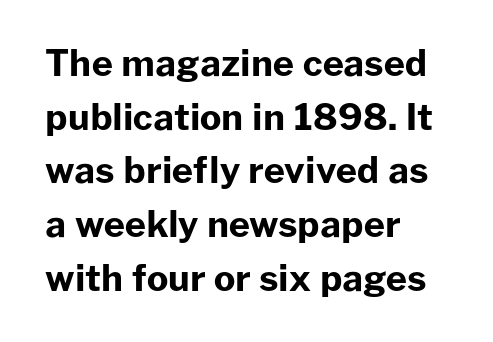
Q: Is the text bold? A: Yes.
Q: Is the text italic (slanted)? A: No, it is upright.
Q: Is the typeface a serif or a sans-serif typeface? A: Sans-serif.
Q: Is the text underlined? A: No.
Q: How is the paragraph aligned? A: Left-aligned.
Q: Is the spacing between letters normal or unusually wide? A: Normal.
Q: Is the spacing between lines tight, normal or loose? A: Normal.
Q: Width (condensed, normal, or wide)? A: Normal.
Q: Stroke contrast? A: Low.
Q: x-height? A: Medium.
Q: Monospaced? A: No.
